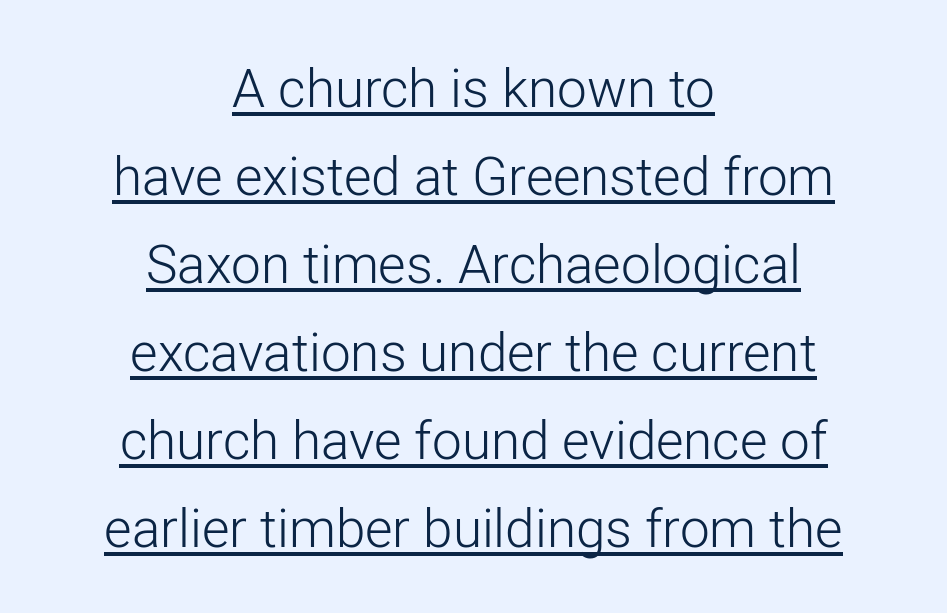
Q: Is the text bold? A: No.
Q: Is the text italic (slanted)? A: No, it is upright.
Q: Is the typeface a serif or a sans-serif typeface? A: Sans-serif.
Q: Is the text underlined? A: Yes.
Q: How is the paragraph aligned? A: Centered.
Q: Is the spacing between letters normal or unusually wide? A: Normal.
Q: Is the spacing between lines tight, normal or loose? A: Normal.
Q: Width (condensed, normal, or wide)? A: Normal.
Q: Stroke contrast? A: Low.
Q: x-height? A: Medium.
Q: Monospaced? A: No.
